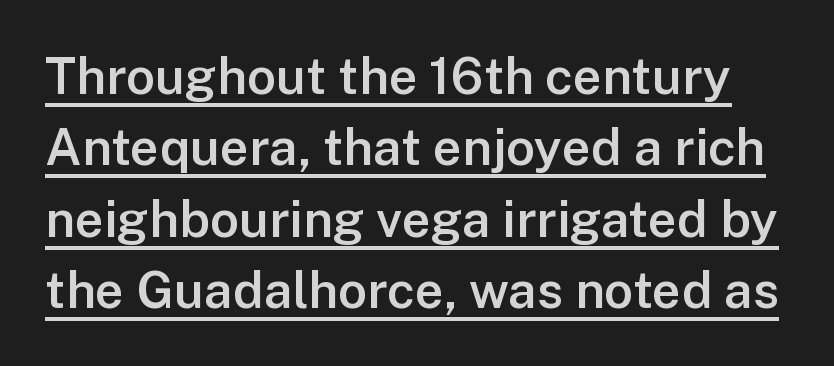
Characters remain perfectly vertical along every line. How would I describe the line gaps? Plain and ordinary. Firm but not heavy-handed strokes: this text is semibold. Varying glyph widths throughout — classic text-font behaviour. Glyph-to-glyph distance matches everyday printed text.
